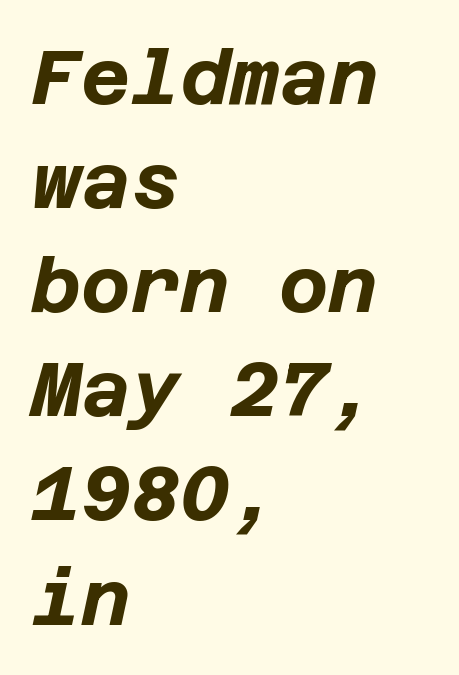
{"italic": "yes", "lean": "right", "slant_degrees": 12, "bold": "yes", "weight": "bold", "width": "normal", "stroke_contrast": "low", "x_height": "large", "underline": "no", "align": "left", "line_spacing": "normal", "line_spacing_ratio": 1.37, "letter_spacing": "normal", "letter_spacing_em": 0.0, "glyph_px": 76}
